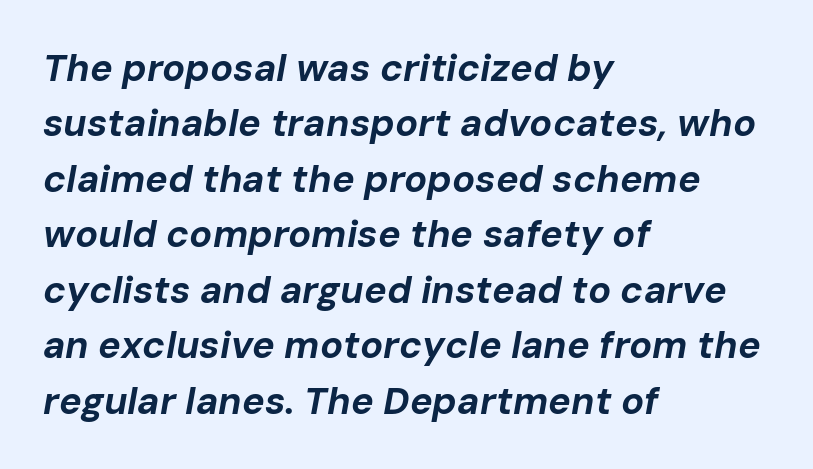
The image shows 38 px bold type, italic (leaning right); set left-aligned, normal line spacing (1.46x), normal letter spacing, not underlined; low stroke contrast and a medium x-height.
